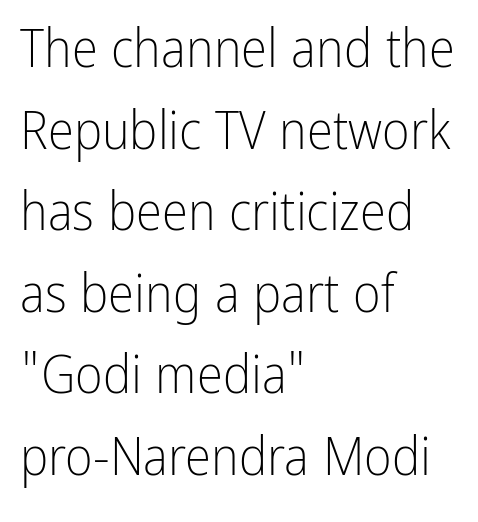
The image shows 53 px light, condensed sans-serif type, upright; set left-aligned, normal line spacing (1.54x), normal letter spacing, not underlined; low stroke contrast and a medium x-height.
